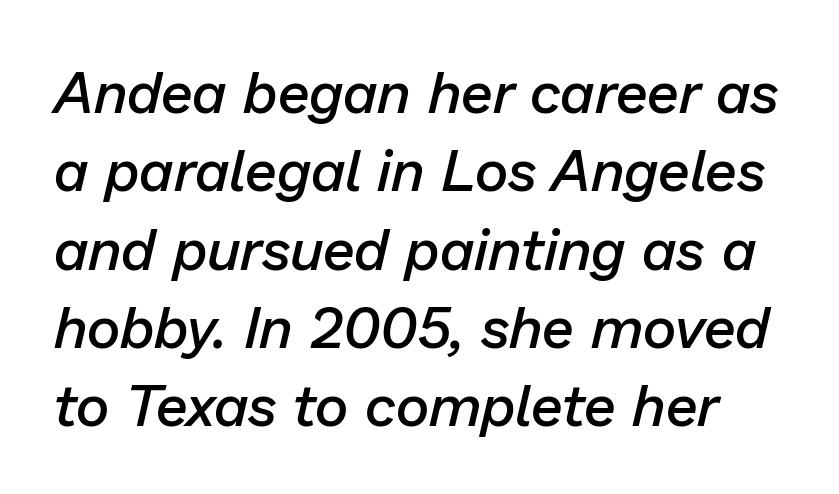
The image shows 58 px semibold type, italic (leaning right); set normal line spacing (1.35x), normal letter spacing, not underlined; low stroke contrast and a medium x-height.
